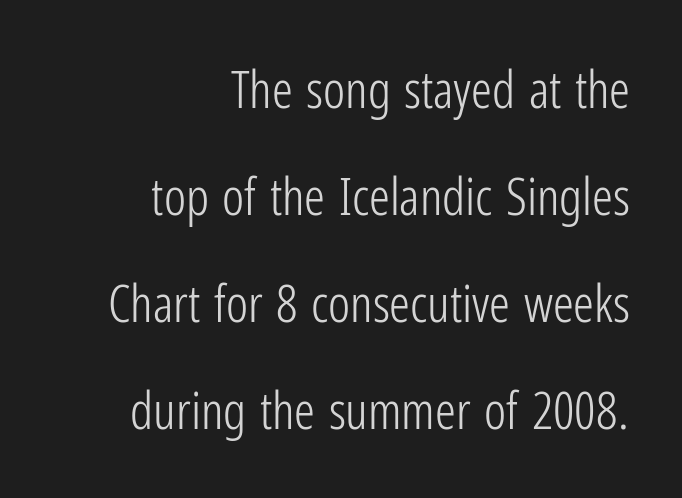
The image shows 52 px light, condensed sans-serif type, upright; set right-aligned, loose line spacing (2.06x), normal letter spacing, not underlined; low stroke contrast and a medium x-height.
